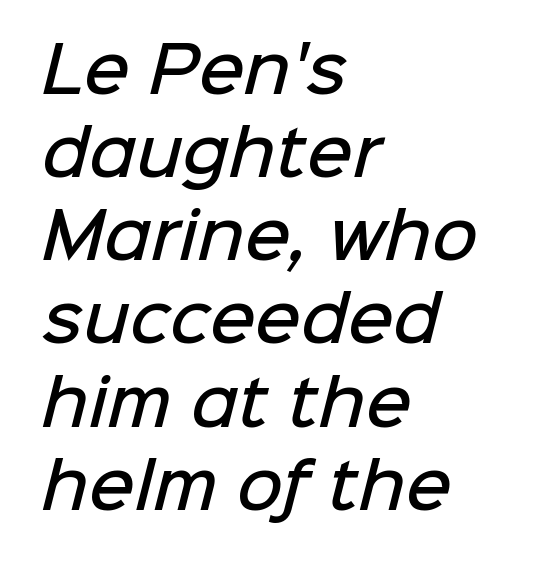
The image shows 63 px semibold sans-serif type; set left-aligned, normal line spacing (1.32x), normal letter spacing, not underlined; low stroke contrast and a medium x-height.
